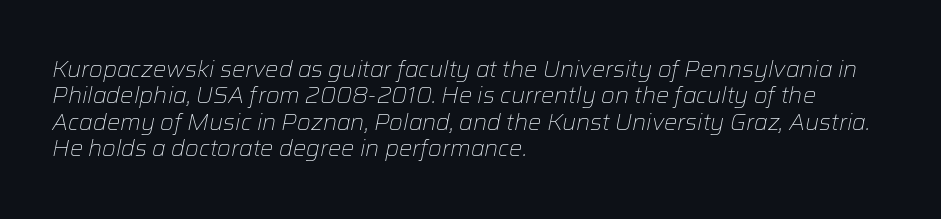
The image shows 22 px text type, italic (leaning right); set left-aligned, line spacing 1.2x, normal letter spacing, not underlined.
